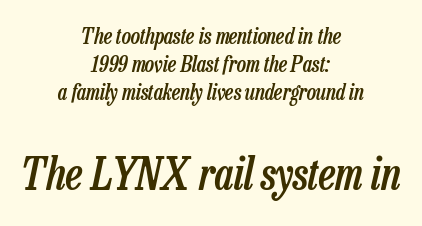
Each glyph is drawn with semibold strokes, heavier than normal yet not fully bold. The letters advance in unequal steps, a hallmark of proportional type. Letters rest on an invisible, unmarked baseline. Size hierarchy here favors the trailing block over the leading one. How would I describe the line gaps? Plain and ordinary. Both edges are ragged and mirror each other, which tells us the setting is centered.
